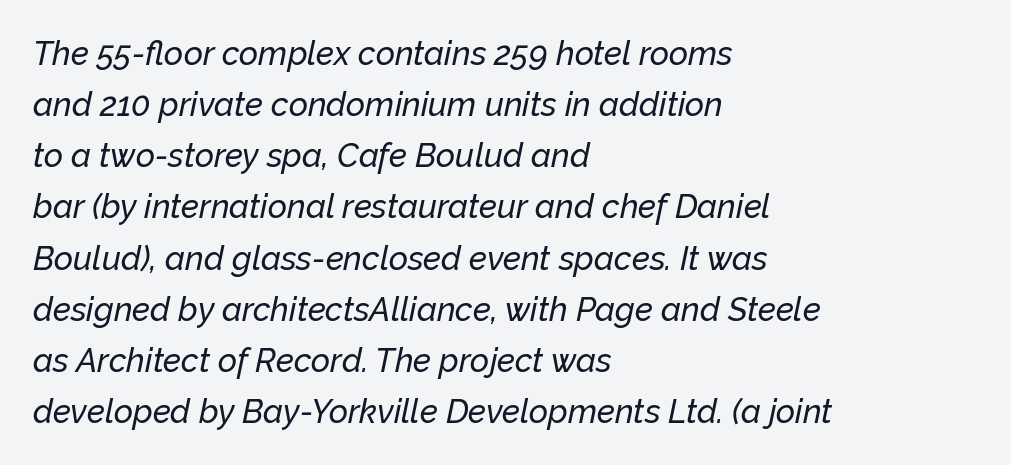
The image shows 33 px text type, italic (leaning right); set left-aligned, normal line spacing (1.55x), normal letter spacing, not underlined; low stroke contrast and a medium x-height.
